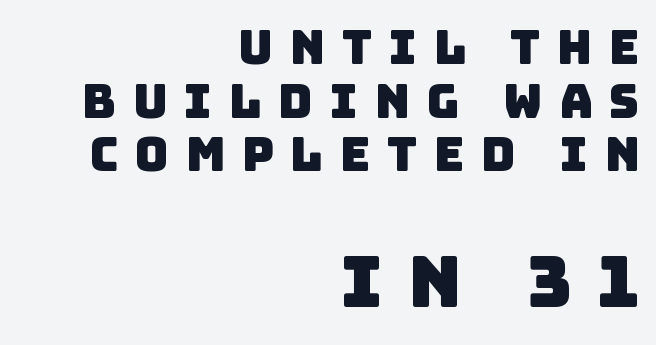
The second block has been scaled up relative to the first. Each row of text sits above clean, open space. Compared with typical body copy, the letter spacing here is much looser. A typesetter would call this proportional, since set widths differ per character. In CSS terms this would be text-align: right.
